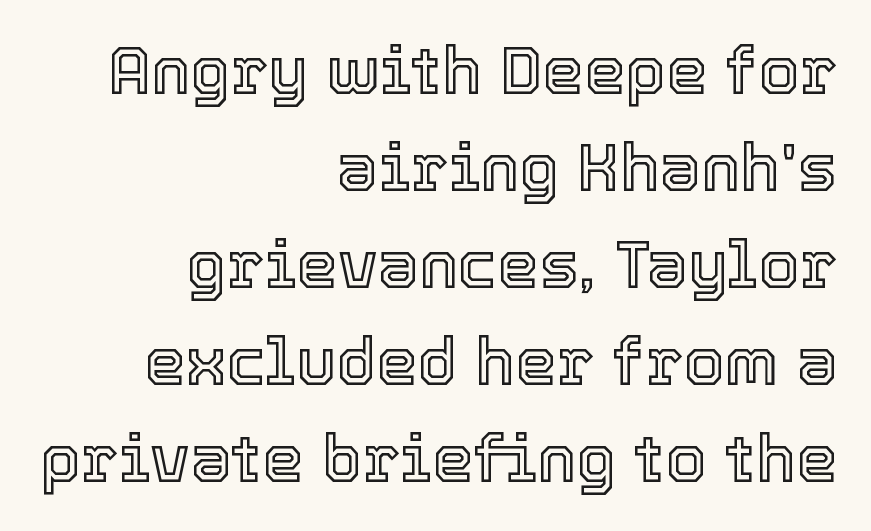
The image shows 66 px text type, upright; set right-aligned, normal line spacing (1.47x), normal letter spacing, not underlined; a medium x-height.
